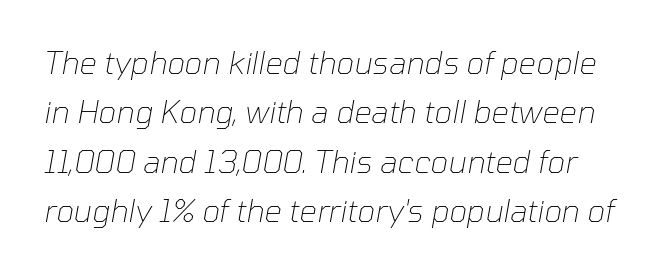
Q: Is the text bold? A: No.
Q: Is the text italic (slanted)? A: Yes, it leans right by about 10 degrees.
Q: Is the text underlined? A: No.
Q: Is the spacing between letters normal or unusually wide? A: Normal.
Q: Is the spacing between lines tight, normal or loose? A: Normal.
Q: Width (condensed, normal, or wide)? A: Normal.
Q: Stroke contrast? A: Low.
Q: x-height? A: Medium.
Q: Monospaced? A: No.
